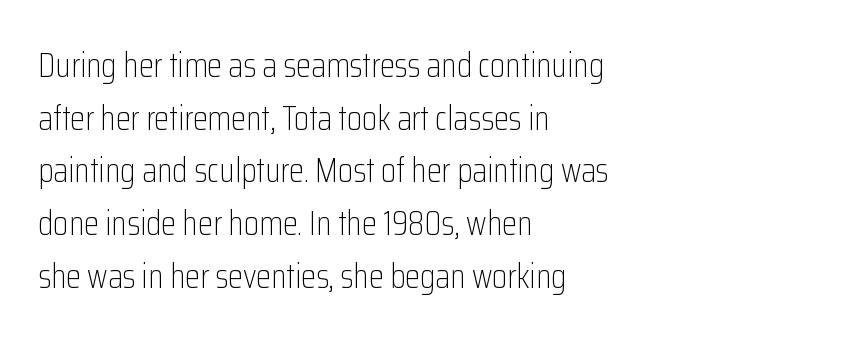
{"serif": "no", "italic": "no", "bold": "no", "weight": "light", "width": "condensed", "stroke_contrast": "low", "x_height": "medium", "monospaced": "no", "underline": "no", "align": "left", "line_spacing": "normal", "line_spacing_ratio": 1.55, "letter_spacing": "normal", "letter_spacing_em": 0.0, "glyph_px": 34}
